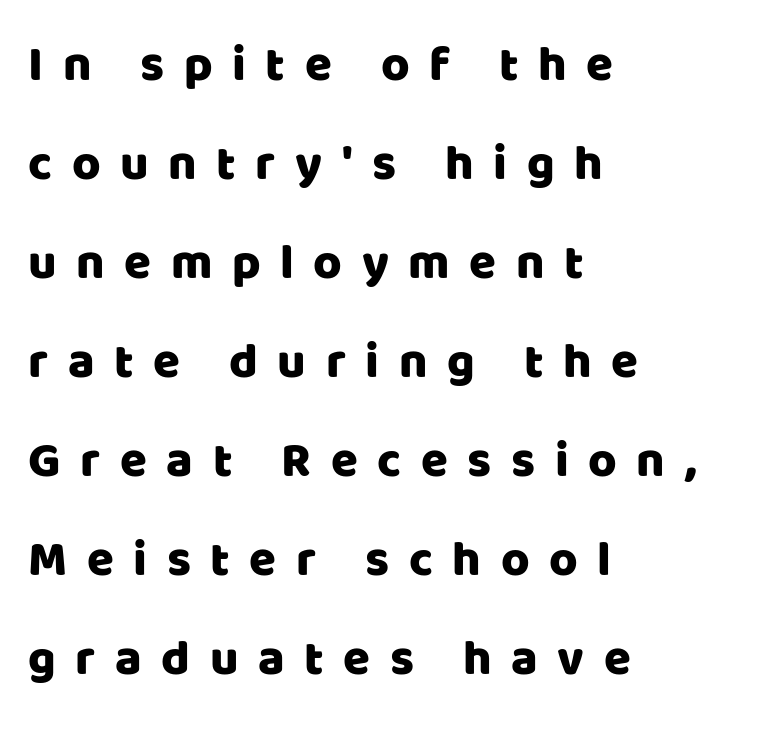
These lines have a slow, spaced-out rhythm from letter to letter. The glyphs in this specimen are sans serif. No word sits above an underline. The typesetter chose a ragged-right arrangement here.
